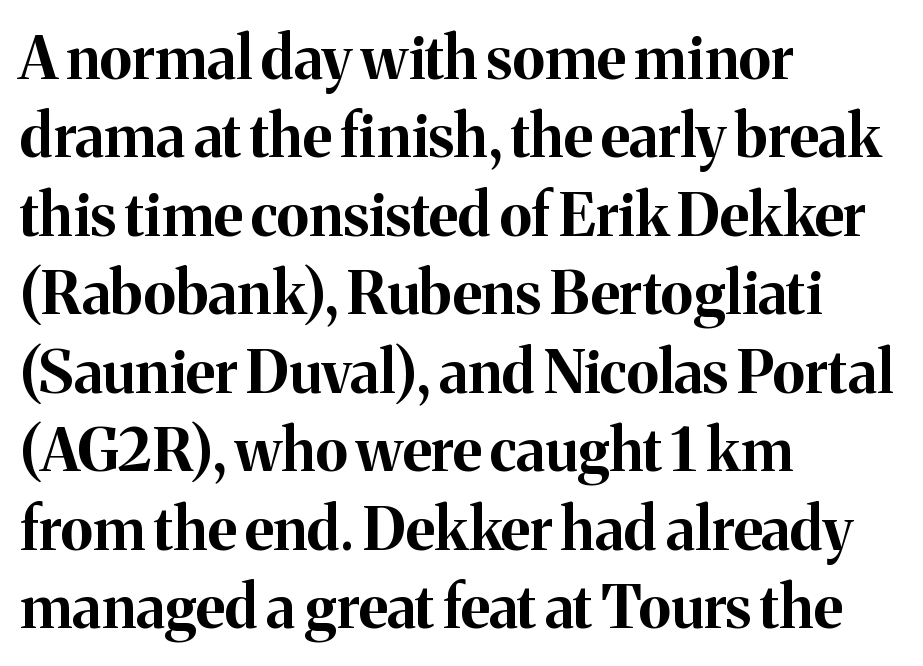
Q: Is the text bold? A: Yes.
Q: Is the text italic (slanted)? A: No, it is upright.
Q: Is the typeface a serif or a sans-serif typeface? A: Serif.
Q: Is the text underlined? A: No.
Q: How is the paragraph aligned? A: Left-aligned.
Q: Is the spacing between letters normal or unusually wide? A: Normal.
Q: Is the spacing between lines tight, normal or loose? A: Normal.
Q: Width (condensed, normal, or wide)? A: Normal.
Q: Stroke contrast? A: Medium.
Q: x-height? A: Medium.
Q: Monospaced? A: No.
